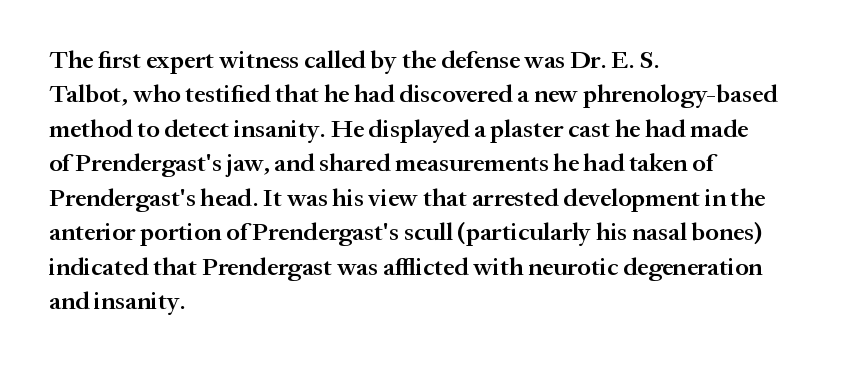
{"italic": "no", "bold": "semi", "underline": "no", "align": "left", "line_spacing": "normal", "line_spacing_ratio": 1.38, "letter_spacing": "normal", "letter_spacing_em": 0.0, "glyph_px": 25}
